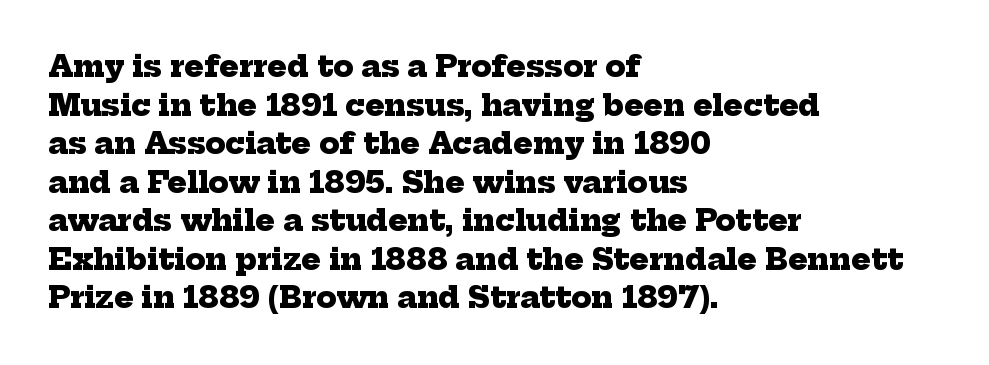
Q: Is the text bold? A: Yes.
Q: Is the typeface a serif or a sans-serif typeface? A: Serif.
Q: Is the text underlined? A: No.
Q: How is the paragraph aligned? A: Left-aligned.
Q: Is the spacing between letters normal or unusually wide? A: Normal.
Q: Is the spacing between lines tight, normal or loose? A: Normal.
Q: Width (condensed, normal, or wide)? A: Normal.
Q: Stroke contrast? A: Low.
Q: x-height? A: Medium.
Q: Monospaced? A: No.
